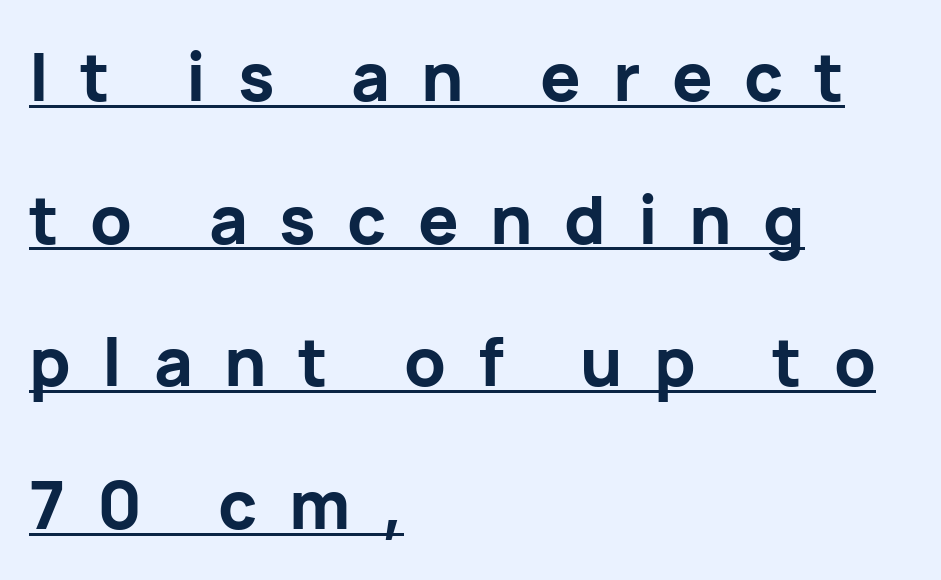
The image shows 67 px bold sans-serif type, upright; set left-aligned, loose line spacing (2.13x), unusually wide letter spacing (+0.47 em), underlined; low stroke contrast and a medium x-height.
